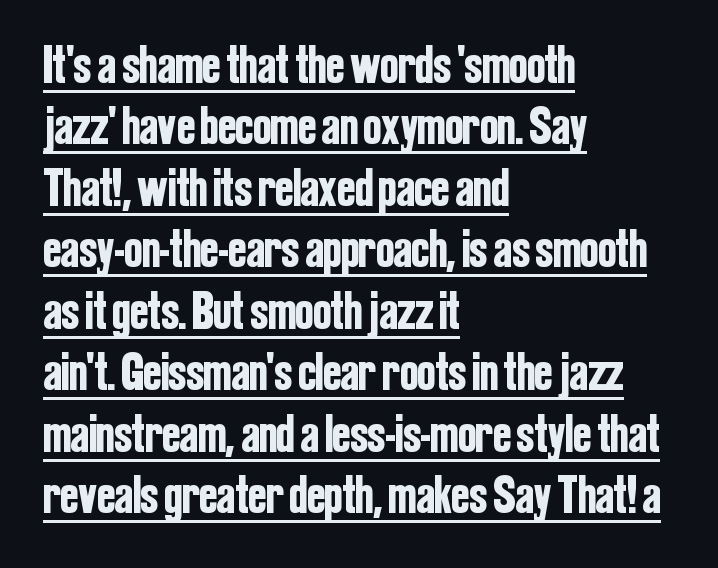
There is no visible air inserted between adjacent glyphs. Think of a printed novel: that variable character pitch is what you see here. The type family on display is of the sans-serif kind. Nope, not italic — everything's standing straight. These characters rest on top of a visible drawn line.
